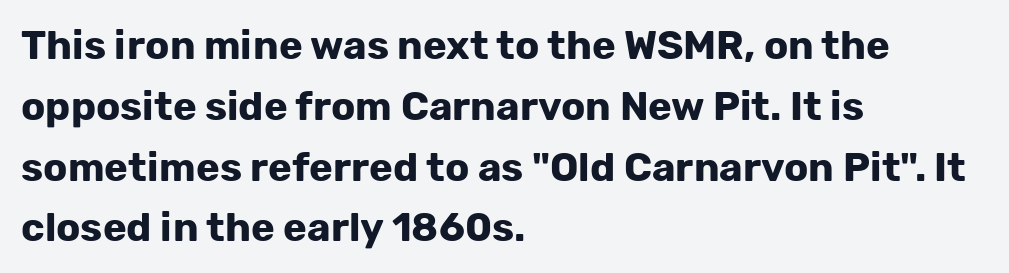
{"serif": "no", "italic": "no", "bold": "yes", "weight": "bold", "width": "normal", "stroke_contrast": "low", "x_height": "medium", "monospaced": "no", "underline": "no", "align": "left", "line_spacing": "normal", "line_spacing_ratio": 1.52, "letter_spacing": "normal", "letter_spacing_em": 0.0, "glyph_px": 40}
